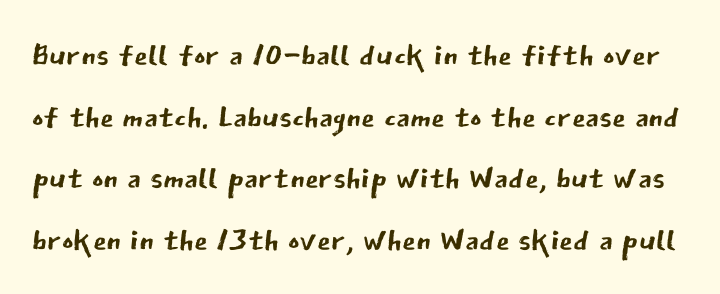
The image shows 44 px regular-weight sans-serif type, upright; set normal line spacing (1.4x), normal letter spacing, not underlined; low stroke contrast and a medium x-height.
